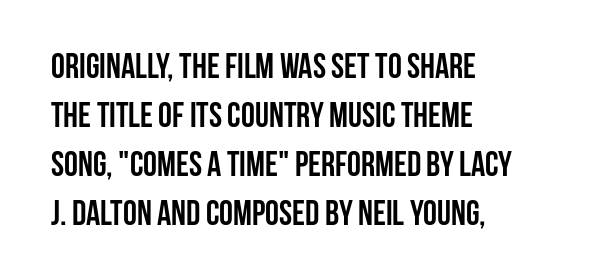
The image shows 35 px semibold, condensed sans-serif type, upright; set left-aligned, normal line spacing (1.4x), normal letter spacing, not underlined; low stroke contrast and a large x-height.
